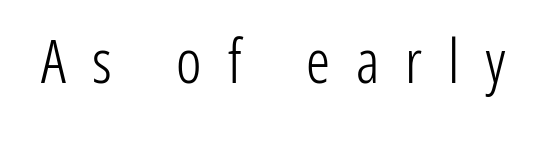
{"serif": "no", "italic": "no", "bold": "no", "weight": "light", "width": "condensed", "stroke_contrast": "low", "x_height": "medium", "monospaced": "no", "underline": "no", "letter_spacing": "wide", "letter_spacing_em": 0.43, "glyph_px": 60}
